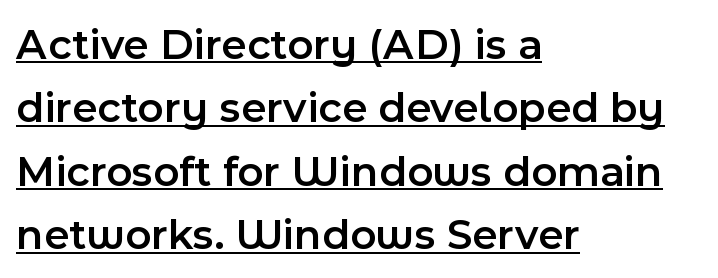
Q: Is the text bold? A: Semi-bold.
Q: Is the text italic (slanted)? A: No, it is upright.
Q: Is the typeface a serif or a sans-serif typeface? A: Sans-serif.
Q: Is the text underlined? A: Yes.
Q: How is the paragraph aligned? A: Left-aligned.
Q: Is the spacing between letters normal or unusually wide? A: Normal.
Q: Is the spacing between lines tight, normal or loose? A: Normal.
Q: Width (condensed, normal, or wide)? A: Normal.
Q: x-height? A: Medium.
Q: Monospaced? A: No.
